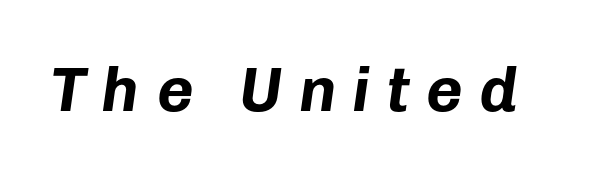
The image shows 63 px bold type, italic (leaning right); set unusually wide letter spacing (+0.26 em), not underlined; low stroke contrast and a medium x-height.
